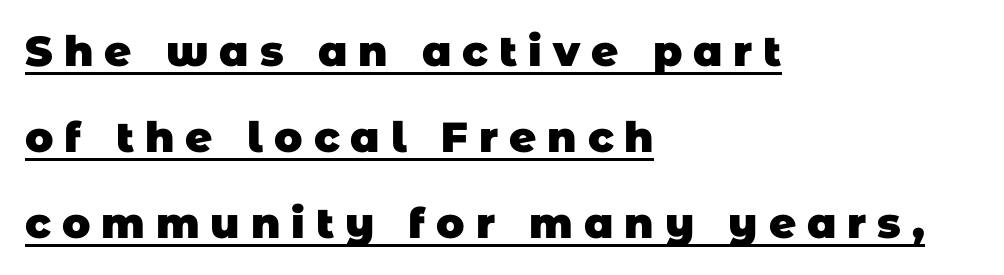
You could only call the tracking loose — the letters float apart. Horizontal bands of white between lines are thick stripes. Type style note: lacks serifs. You could not count columns in this text — the font is proportionally spaced. Has an underline been added? It has. The rag falls on the right side of this text block.
